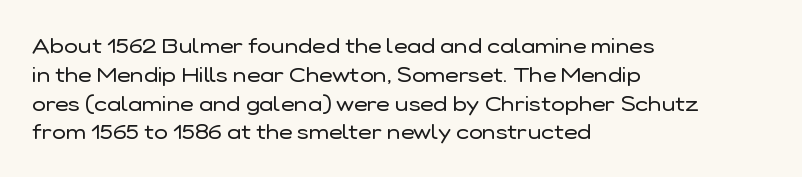
Q: Is the text bold? A: No.
Q: Is the text italic (slanted)? A: No, it is upright.
Q: Is the text underlined? A: No.
Q: How is the paragraph aligned? A: Left-aligned.
Q: Is the spacing between letters normal or unusually wide? A: Normal.
Q: Is the spacing between lines tight, normal or loose? A: Normal.
